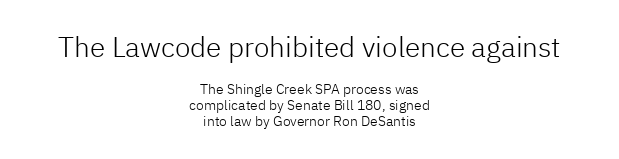
The image shows 28 px light sans-serif type, upright; set centered, tight line spacing (1.11x), normal letter spacing, not underlined; the first (top) block is 2.0x larger; low stroke contrast and a medium x-height.
